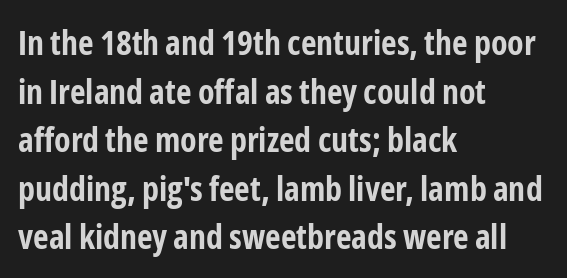
{"serif": "no", "italic": "no", "bold": "yes", "weight": "bold", "width": "condensed", "stroke_contrast": "low", "x_height": "medium", "monospaced": "no", "underline": "no", "align": "left", "line_spacing": "normal", "line_spacing_ratio": 1.43, "letter_spacing": "normal", "letter_spacing_em": 0.0, "glyph_px": 34}
